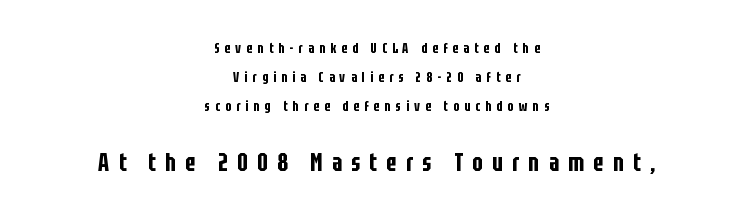
{"italic": "no", "underline": "no", "align": "center", "line_spacing": "loose", "line_spacing_ratio": 2.08, "letter_spacing": "wide", "letter_spacing_em": 0.37, "larger_block": "second", "size_ratio": 1.79, "glyph_px": 25}
